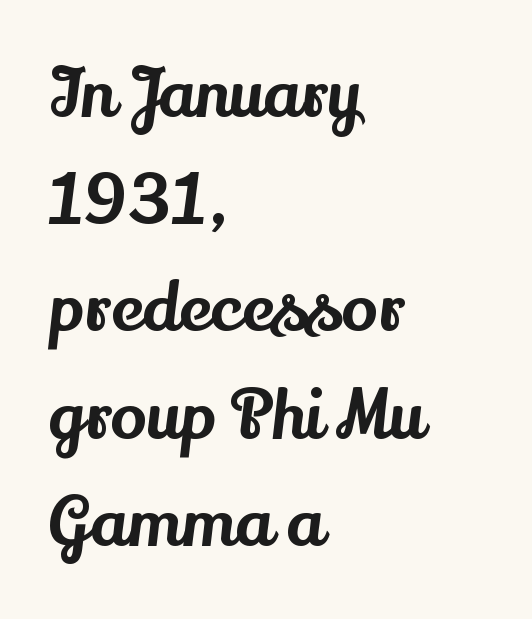
{"serif": "yes", "width": "normal", "stroke_contrast": "medium", "x_height": "small", "monospaced": "no", "underline": "no", "align": "left", "line_spacing": "normal", "line_spacing_ratio": 1.6, "letter_spacing": "normal", "letter_spacing_em": 0.0, "glyph_px": 67}
